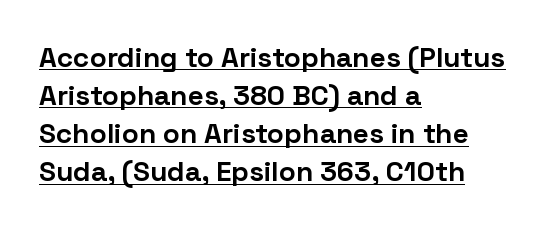
Q: Is the text bold? A: Yes.
Q: Is the text italic (slanted)? A: No, it is upright.
Q: Is the typeface a serif or a sans-serif typeface? A: Sans-serif.
Q: Is the text underlined? A: Yes.
Q: How is the paragraph aligned? A: Left-aligned.
Q: Is the spacing between letters normal or unusually wide? A: Normal.
Q: Is the spacing between lines tight, normal or loose? A: Normal.
Q: Width (condensed, normal, or wide)? A: Normal.
Q: Stroke contrast? A: Low.
Q: x-height? A: Medium.
Q: Monospaced? A: No.
